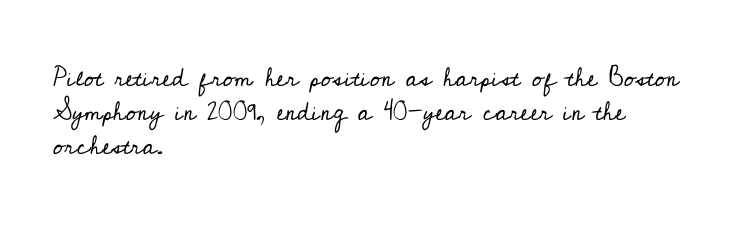
Descenders are the only things crossing below the line. All the whitespace from short lines collects on the right. The letters sit at their default tracking, neither squeezed nor spread.
